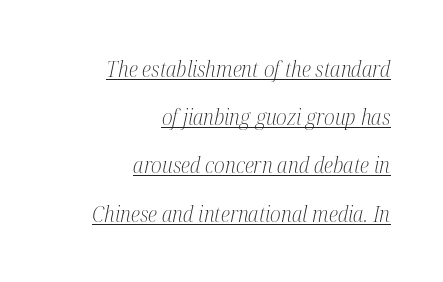
The image shows 22 px text type, italic (leaning right); set right-aligned, loose line spacing (2.19x), normal letter spacing, underlined.
